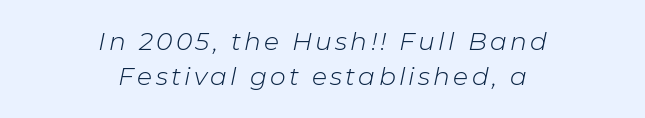
If you drew a line through each stem, it would be angled. Nobody drew a line under any word here. The whitespace from short lines is split evenly between both sides. The typesetting does not lean heavy: it is not bold.
